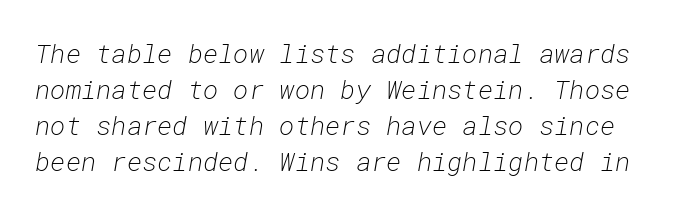
The weight would be labelled regular, book, light, or lighter still. This sample uses an oblique cut, with every glyph tilted off the vertical. Honestly, the row spacing looks completely unremarkable. The type is set solid horizontally, with unmodified tracking.
